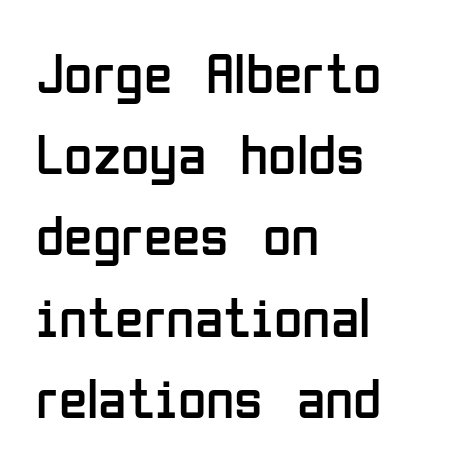
{"serif": "no", "italic": "no", "bold": "no", "weight": "regular", "width": "condensed", "stroke_contrast": "low", "x_height": "medium", "monospaced": "no", "underline": "no", "align": "left", "line_spacing": "normal", "line_spacing_ratio": 1.4, "letter_spacing": "normal", "letter_spacing_em": 0.0, "glyph_px": 58}
